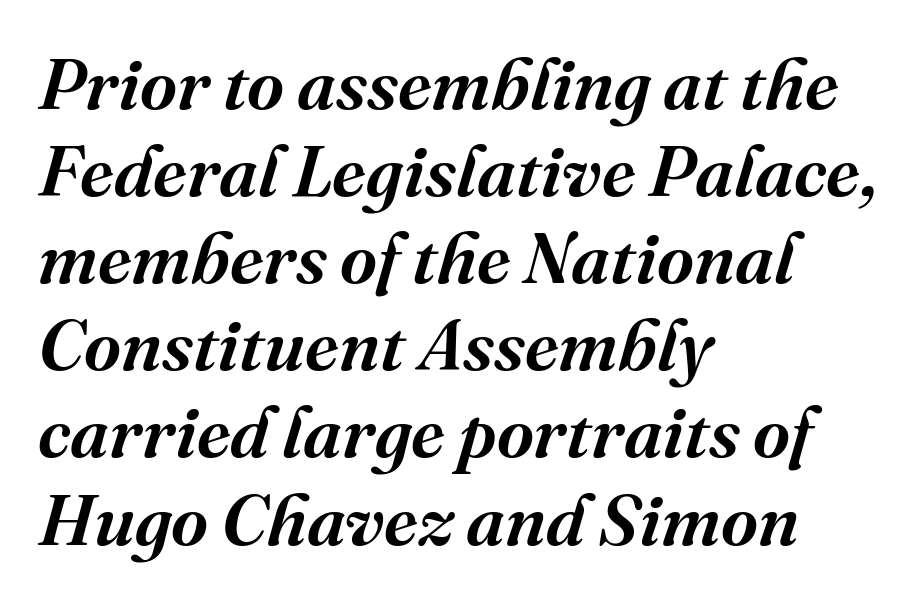
{"serif": "yes", "italic": "yes", "lean": "right", "slant_degrees": 16, "bold": "semi", "weight": "semibold", "width": "normal", "stroke_contrast": "medium", "x_height": "medium", "monospaced": "no", "underline": "no", "align": "left", "line_spacing_ratio": 1.21, "letter_spacing": "normal", "letter_spacing_em": 0.0, "glyph_px": 72}
